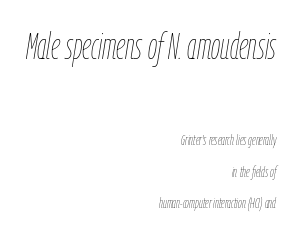
{"italic": "yes", "lean": "right", "slant_degrees": 9, "bold": "no", "weight": "thin", "width": "condensed", "stroke_contrast": "low", "x_height": "medium", "monospaced": "no", "underline": "no", "align": "right", "line_spacing": "loose", "line_spacing_ratio": 2.1, "letter_spacing": "normal", "letter_spacing_em": 0.0, "larger_block": "first", "size_ratio": 2.47, "glyph_px": 37}
